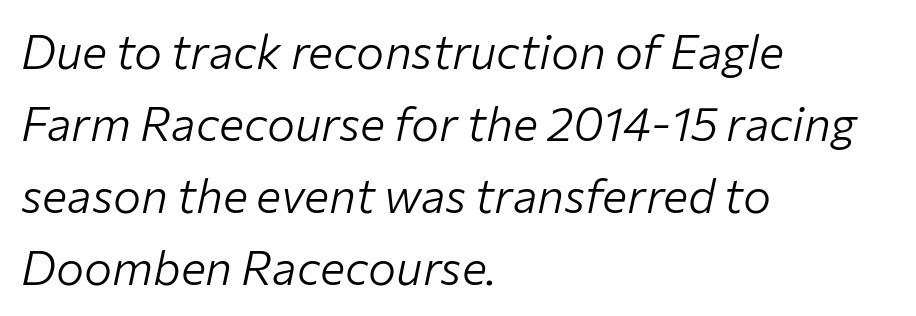
{"italic": "yes", "lean": "right", "slant_degrees": 12, "bold": "no", "weight": "light", "width": "normal", "stroke_contrast": "low", "x_height": "medium", "monospaced": "no", "underline": "no", "align": "left", "line_spacing": "normal", "line_spacing_ratio": 1.53, "letter_spacing": "normal", "letter_spacing_em": 0.0, "glyph_px": 47}
